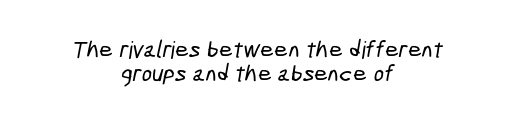
The foot of each line stays bare and open. These lines keep a tight, regular rhythm from letter to letter. Leading: reduced. Is the block centered? Yes — each line is placed symmetrically about the middle.
